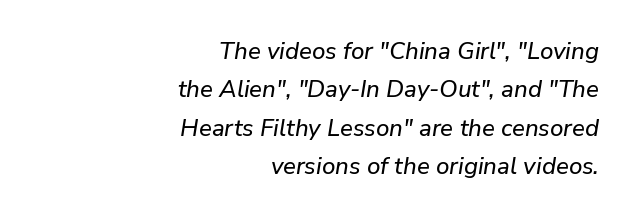
Q: Is the text italic (slanted)? A: Yes, it leans right by about 9 degrees.
Q: Is the text underlined? A: No.
Q: How is the paragraph aligned? A: Right-aligned.
Q: Is the spacing between letters normal or unusually wide? A: Normal.
Q: Is the spacing between lines tight, normal or loose? A: Normal.
